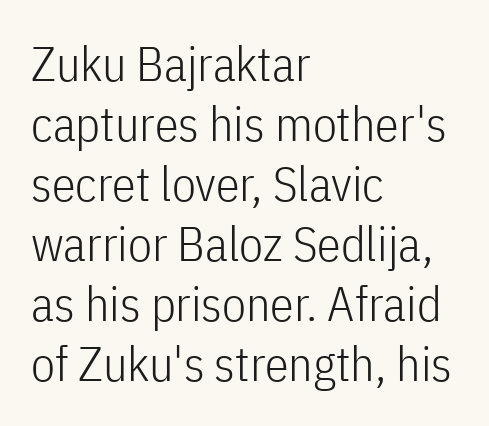
{"serif": "no", "italic": "no", "bold": "no", "weight": "light", "width": "condensed", "stroke_contrast": "low", "x_height": "medium", "monospaced": "no", "underline": "no", "align": "left", "line_spacing": "normal", "line_spacing_ratio": 1.25, "letter_spacing": "normal", "letter_spacing_em": 0.0, "glyph_px": 48}
